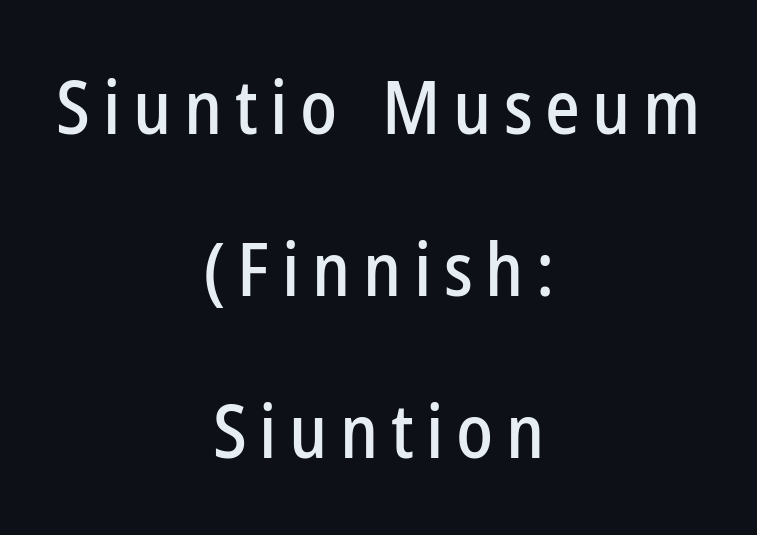
Just letters on the line, the space beneath them empty. In terms of leading, this rendering errs on the spacious side. The rendering positions every line midway between the sides. This is the regular roman posture of the typeface. Nothing sits at the stroke ends, so this counts as sans-serif.
